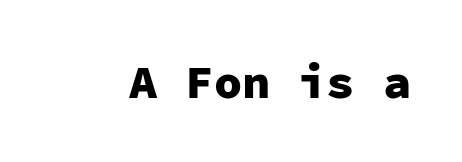
Q: Is the text bold? A: Yes.
Q: Is the text italic (slanted)? A: No, it is upright.
Q: Is the typeface a serif or a sans-serif typeface? A: Sans-serif.
Q: Is the text underlined? A: No.
Q: Is the spacing between letters normal or unusually wide? A: Normal.
Q: Width (condensed, normal, or wide)? A: Normal.
Q: Stroke contrast? A: Low.
Q: x-height? A: Medium.
Q: Monospaced? A: Yes.
